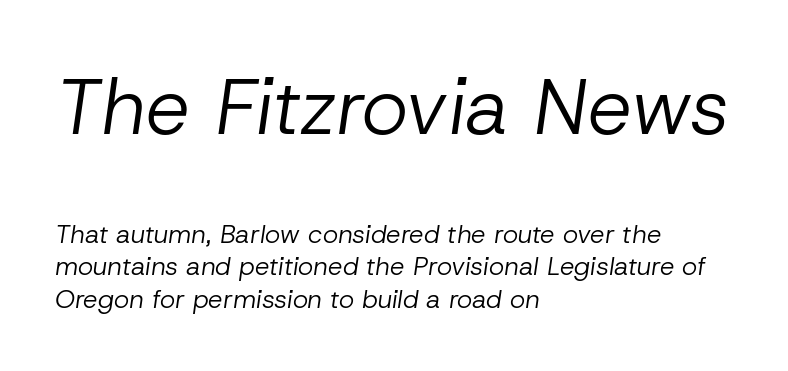
Visually the block forms a straight wall on the left and a jagged coastline on the right. The passage shown is not underscored anywhere. The face used here is rendered with its standard letterfit. A typesetter would mark this as italic. Successive baselines arrive at the customary interval. The cut favours lightness, reaching ordinary text weight at its darkest.
